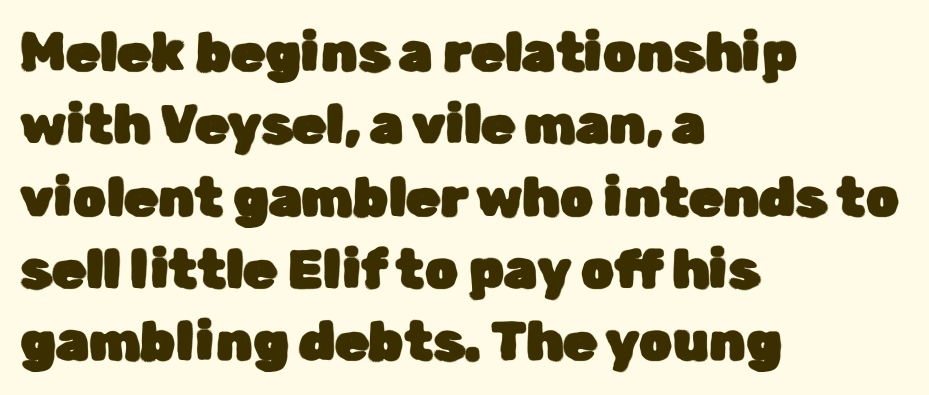
The image shows 54 px sans-serif type, upright; set left-aligned, normal line spacing (1.34x), normal letter spacing, not underlined; low stroke contrast and a medium x-height.
